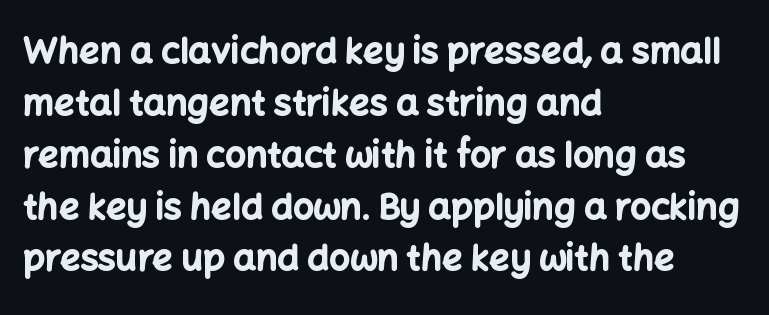
{"serif": "no", "italic": "no", "bold": "yes", "weight": "bold", "width": "normal", "stroke_contrast": "low", "x_height": "medium", "monospaced": "no", "underline": "no", "align": "left", "line_spacing": "normal", "line_spacing_ratio": 1.44, "letter_spacing": "normal", "letter_spacing_em": 0.0, "glyph_px": 36}
